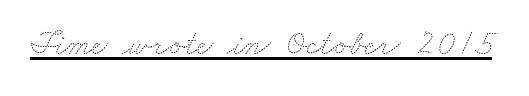
The image shows 35 px thin, wide type; set normal letter spacing, underlined; medium stroke contrast and a small x-height.
